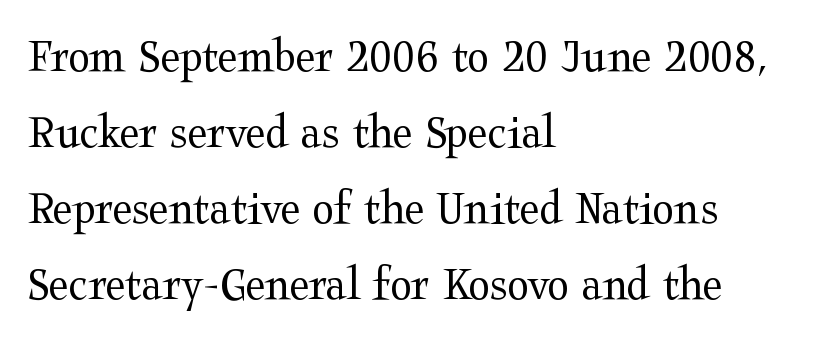
The image shows 50 px regular-weight, wide serif type, upright; set left-aligned, normal line spacing (1.52x), normal letter spacing, not underlined; medium stroke contrast and a medium x-height.
